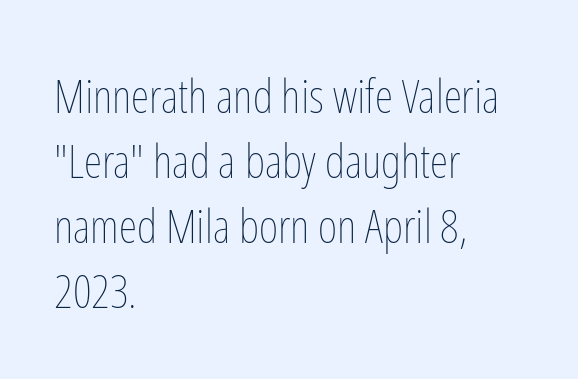
Nobody drew a line under any word here. These glyphs show unthickened strokes, regular width or finer. These lines are set flush left with a ragged right edge. This block has exactly the height ordinary leading produces. Caption: standard tracking, unaltered.
